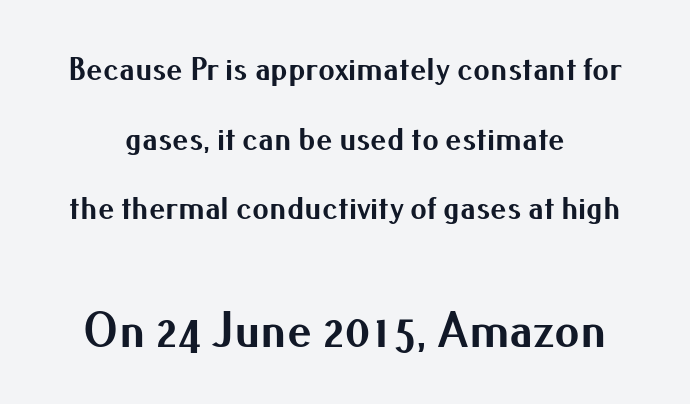
The image shows 50 px bold sans-serif type, upright; set loose line spacing (2.11x), normal letter spacing, not underlined; the second (bottom) block is 1.52x larger; medium stroke contrast and a small x-height.
